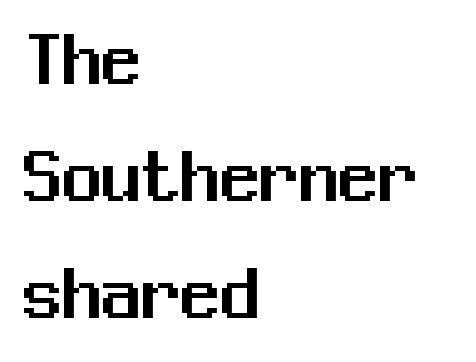
This sample uses plain, unmodified letter spacing. Does the leading feel generous? No, just average. Posture: upright roman. Every character here occupies the same horizontal width, giving the sample a typewriter-like rhythm. Anything drawn beneath the words? Only blank space.
